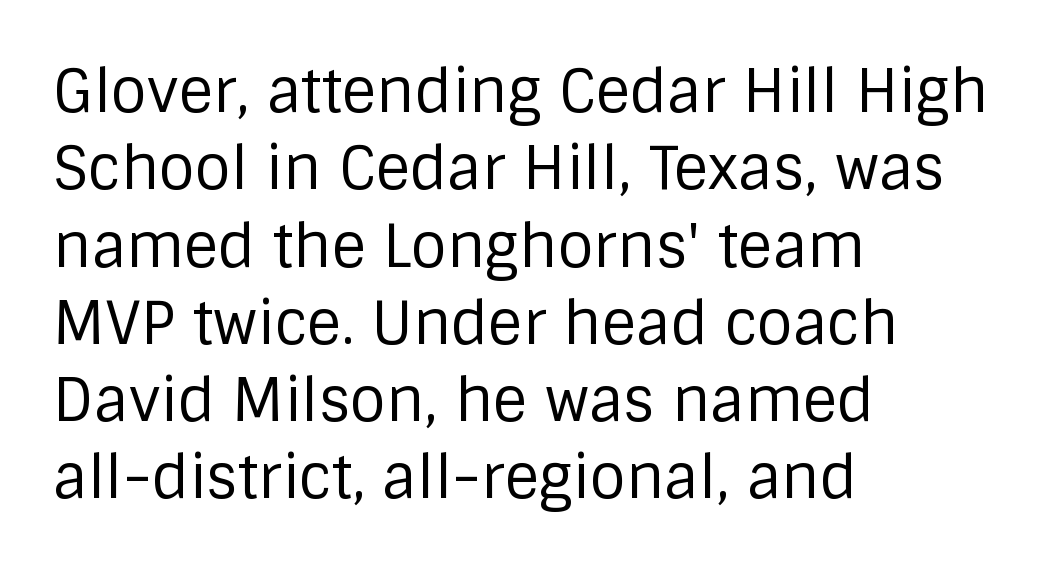
{"serif": "no", "italic": "no", "bold": "no", "weight": "regular", "width": "normal", "stroke_contrast": "low", "x_height": "large", "monospaced": "no", "underline": "no", "align": "left", "line_spacing": "normal", "line_spacing_ratio": 1.31, "letter_spacing": "normal", "letter_spacing_em": 0.0, "glyph_px": 59}
